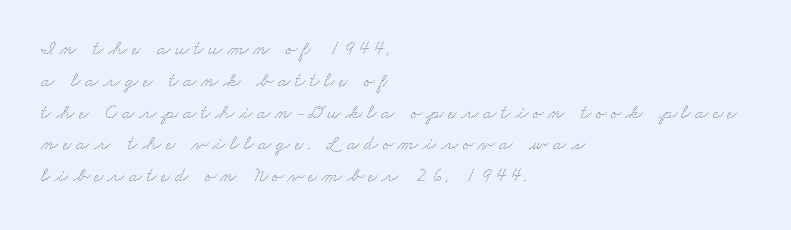
Q: Is the text bold? A: No.
Q: Is the text underlined? A: No.
Q: How is the paragraph aligned? A: Left-aligned.
Q: Is the spacing between letters normal or unusually wide? A: Unusually wide.
Q: Is the spacing between lines tight, normal or loose? A: Normal.
